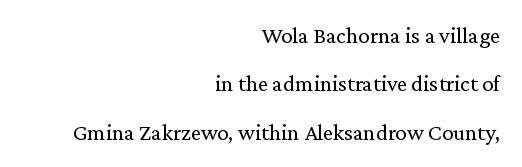
Characters follow at the spacing the type designer built in. The text block is weighted toward the right margin, trailing off unevenly leftward. Has an underline been added? It has not. Stems here are at most as thick as an everyday book face. Unlike italic type, these characters show no tilt at all. Whoever set this chose breathing room over compactness in the vertical rhythm.
